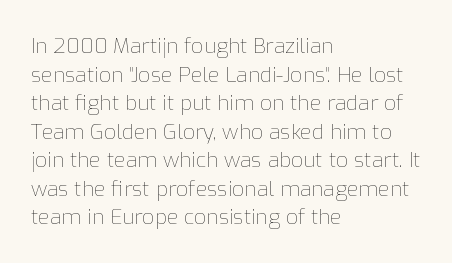
{"italic": "no", "bold": "no", "underline": "no", "align": "left", "line_spacing": "normal", "line_spacing_ratio": 1.36, "letter_spacing": "normal", "letter_spacing_em": 0.0, "glyph_px": 21}
